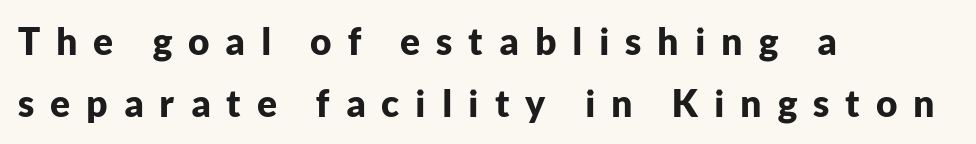
Q: Is the text bold? A: Yes.
Q: Is the text italic (slanted)? A: No, it is upright.
Q: Is the typeface a serif or a sans-serif typeface? A: Sans-serif.
Q: Is the text underlined? A: No.
Q: How is the paragraph aligned? A: Left-aligned.
Q: Is the spacing between letters normal or unusually wide? A: Unusually wide.
Q: Is the spacing between lines tight, normal or loose? A: Normal.
Q: Width (condensed, normal, or wide)? A: Normal.
Q: Stroke contrast? A: Low.
Q: x-height? A: Medium.
Q: Monospaced? A: No.
